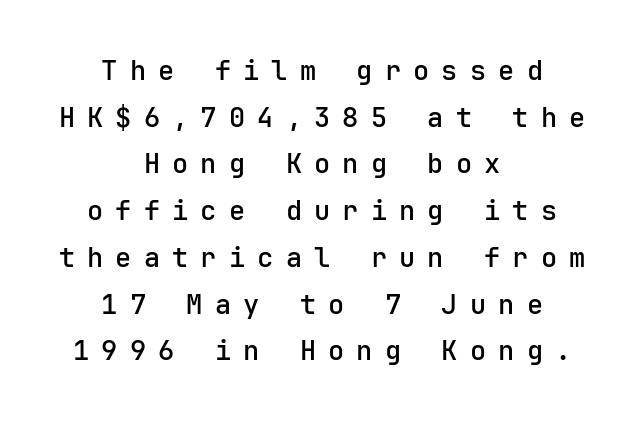
The image shows 27 px text type, upright; set centered, line spacing 1.73x, unusually wide letter spacing (+0.45 em), not underlined.
